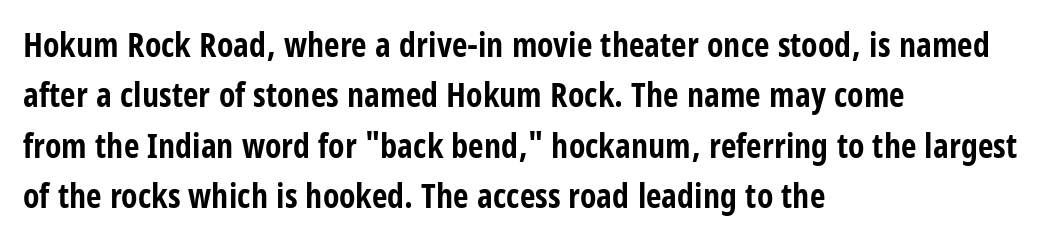
Q: Is the text bold? A: Yes.
Q: Is the text italic (slanted)? A: No, it is upright.
Q: Is the typeface a serif or a sans-serif typeface? A: Sans-serif.
Q: Is the text underlined? A: No.
Q: How is the paragraph aligned? A: Left-aligned.
Q: Is the spacing between letters normal or unusually wide? A: Normal.
Q: Is the spacing between lines tight, normal or loose? A: Normal.
Q: Width (condensed, normal, or wide)? A: Condensed.
Q: Stroke contrast? A: Low.
Q: x-height? A: Large.
Q: Monospaced? A: No.
